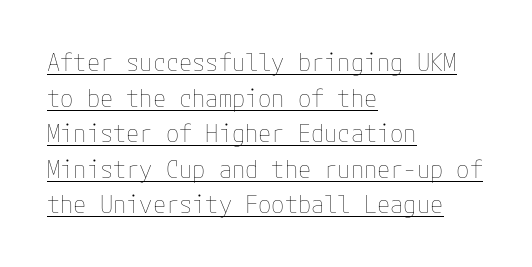
Q: Is the text bold? A: No.
Q: Is the text italic (slanted)? A: No, it is upright.
Q: Is the text underlined? A: Yes.
Q: How is the paragraph aligned? A: Left-aligned.
Q: Is the spacing between letters normal or unusually wide? A: Normal.
Q: Is the spacing between lines tight, normal or loose? A: Normal.
